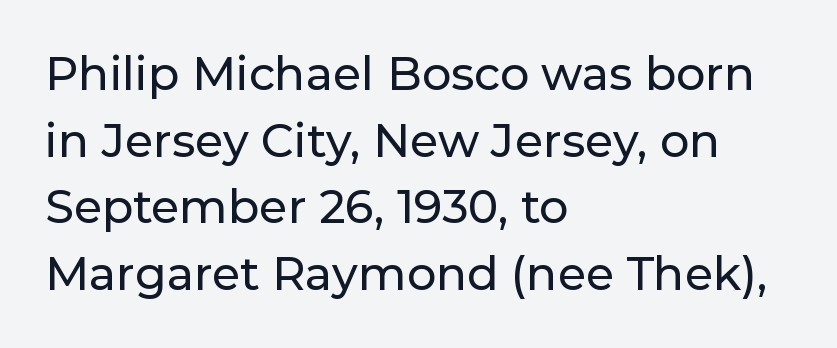
Q: Is the text italic (slanted)? A: No, it is upright.
Q: Is the typeface a serif or a sans-serif typeface? A: Sans-serif.
Q: Is the text underlined? A: No.
Q: How is the paragraph aligned? A: Left-aligned.
Q: Is the spacing between letters normal or unusually wide? A: Normal.
Q: Is the spacing between lines tight, normal or loose? A: Normal.
Q: Width (condensed, normal, or wide)? A: Normal.
Q: Stroke contrast? A: Low.
Q: x-height? A: Medium.
Q: Monospaced? A: No.
